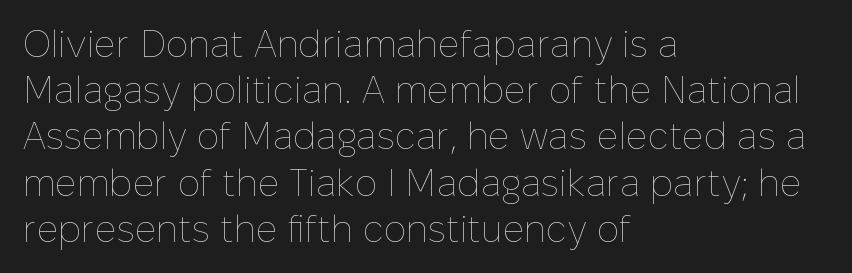
Has an underline been added? It has not. Baseline-to-baseline distance is the conventional proportion of letter height. Ascenders rise straight up at ninety degrees. Unbolded letterforms with no extra heft. Each word holds together tightly as a unit, with standard inter-letter gaps. Every row of glyphs begins at an identical x-position on the left.
